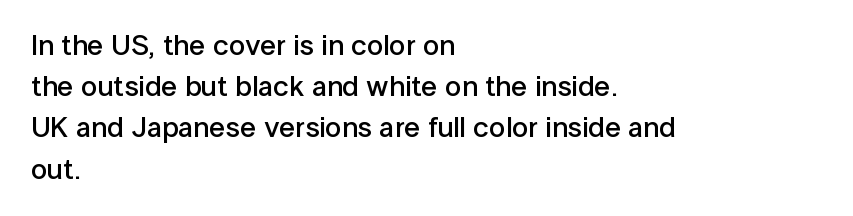
Weight: semibold (demi). The paragraph shown leans on its left margin. Is there much room between lines? A standard amount, neither cramped nor airy. The tracking reads as untouched default to a designer's eye. This sample has the flowing, uneven cadence of proportional lettering. This is roman type, the default non-slanted kind.
